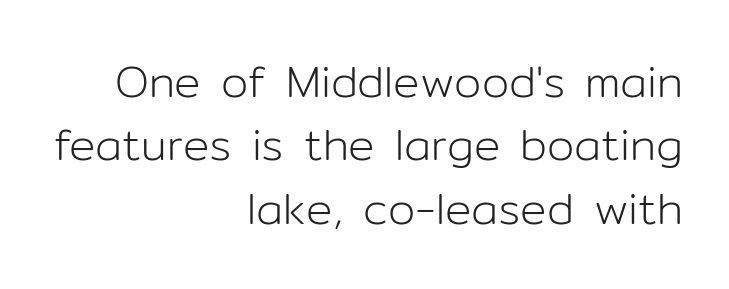
Leftover space on each line is placed entirely before the opening word. The strokes carry an ordinary text weight at most. The rendering uses a moderate line-height, typical for paragraphs. The passage shown is typeset with a sans-serif family.
